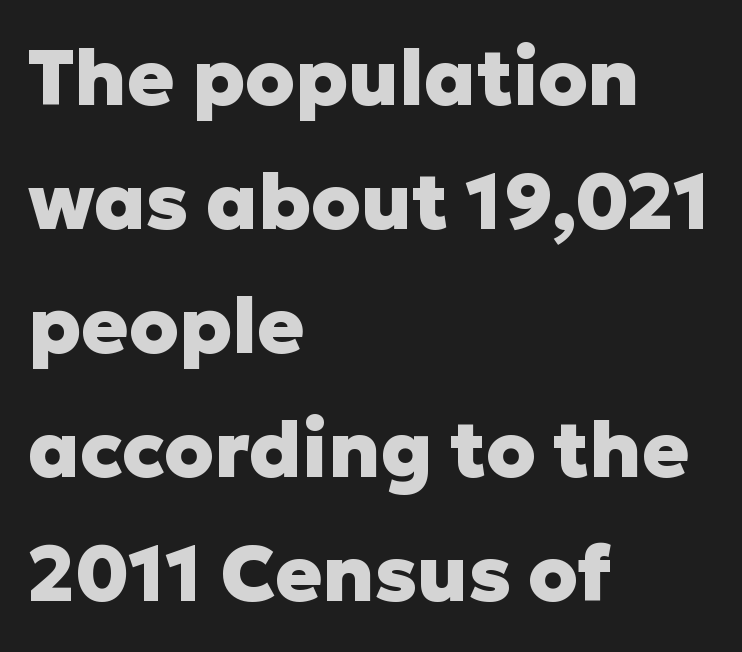
Q: Is the text bold? A: Yes.
Q: Is the text italic (slanted)? A: No, it is upright.
Q: Is the typeface a serif or a sans-serif typeface? A: Sans-serif.
Q: Is the text underlined? A: No.
Q: How is the paragraph aligned? A: Left-aligned.
Q: Is the spacing between letters normal or unusually wide? A: Normal.
Q: Is the spacing between lines tight, normal or loose? A: Normal.
Q: Width (condensed, normal, or wide)? A: Normal.
Q: Stroke contrast? A: Low.
Q: x-height? A: Medium.
Q: Monospaced? A: No.
